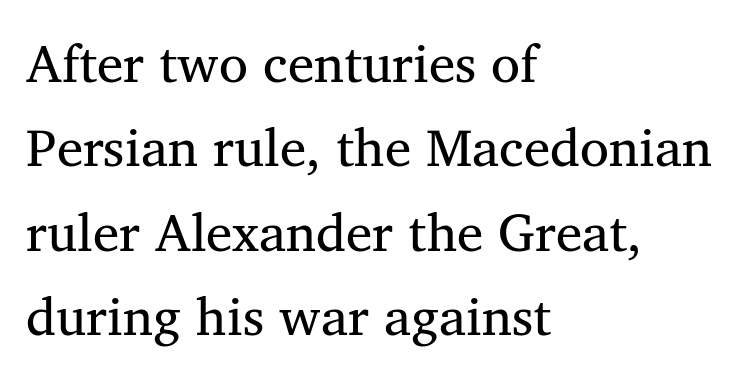
Q: Is the text italic (slanted)? A: No, it is upright.
Q: Is the typeface a serif or a sans-serif typeface? A: Serif.
Q: Is the text underlined? A: No.
Q: How is the paragraph aligned? A: Left-aligned.
Q: Is the spacing between letters normal or unusually wide? A: Normal.
Q: Is the spacing between lines tight, normal or loose? A: Normal.
Q: Width (condensed, normal, or wide)? A: Normal.
Q: Stroke contrast? A: Medium.
Q: x-height? A: Medium.
Q: Monospaced? A: No.
